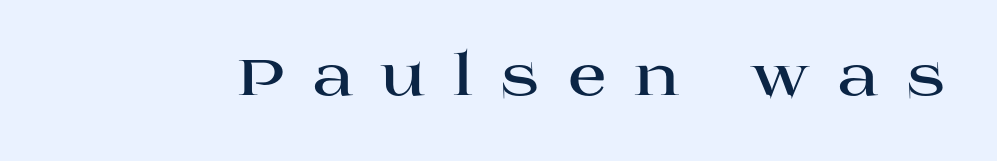
Q: Is the text bold? A: Yes.
Q: Is the text italic (slanted)? A: No, it is upright.
Q: Is the typeface a serif or a sans-serif typeface? A: Serif.
Q: Is the text underlined? A: No.
Q: Is the spacing between letters normal or unusually wide? A: Unusually wide.
Q: Width (condensed, normal, or wide)? A: Wide.
Q: Stroke contrast? A: High.
Q: x-height? A: Large.
Q: Monospaced? A: No.
